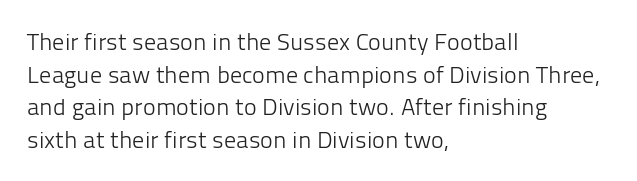
{"italic": "no", "bold": "no", "underline": "no", "align": "left", "line_spacing": "normal", "line_spacing_ratio": 1.36, "letter_spacing": "normal", "letter_spacing_em": 0.0, "glyph_px": 24}
